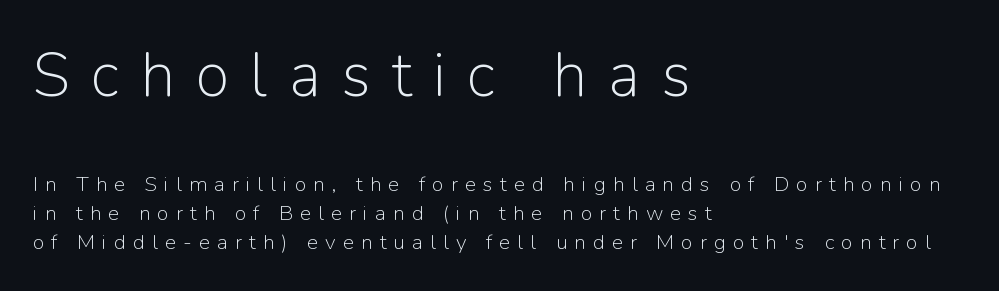
Does the copy run flush right? No — it runs flush left. Vertical strokes here are truly vertical. The weight tops out at a normal text grade. Whoever set this made the first block the dominant, larger element. What's the leading like? Ordinary, nothing unusual.
